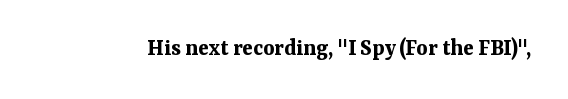
Q: Is the text bold? A: Yes.
Q: Is the text italic (slanted)? A: No, it is upright.
Q: Is the text underlined? A: No.
Q: Is the spacing between letters normal or unusually wide? A: Normal.
